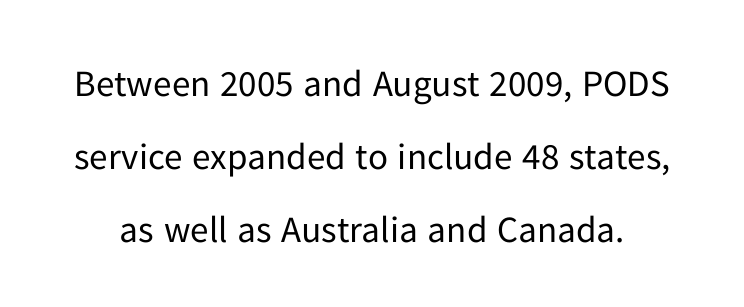
Q: Is the text bold? A: No.
Q: Is the text italic (slanted)? A: No, it is upright.
Q: Is the typeface a serif or a sans-serif typeface? A: Sans-serif.
Q: Is the text underlined? A: No.
Q: Is the spacing between letters normal or unusually wide? A: Normal.
Q: Is the spacing between lines tight, normal or loose? A: Loose.
Q: Width (condensed, normal, or wide)? A: Normal.
Q: Stroke contrast? A: Low.
Q: x-height? A: Medium.
Q: Monospaced? A: No.
